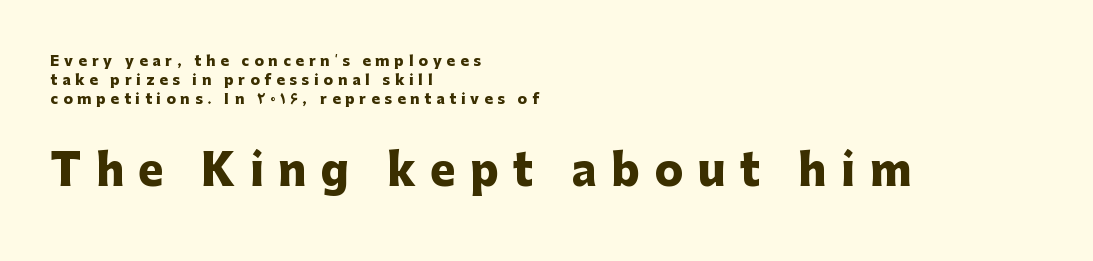
The image shows 42 px heavy sans-serif type, upright; set left-aligned, normal line spacing (1.35x), unusually wide letter spacing (+0.35 em), not underlined; the second (bottom) block is 3.0x larger; low stroke contrast and a medium x-height.
